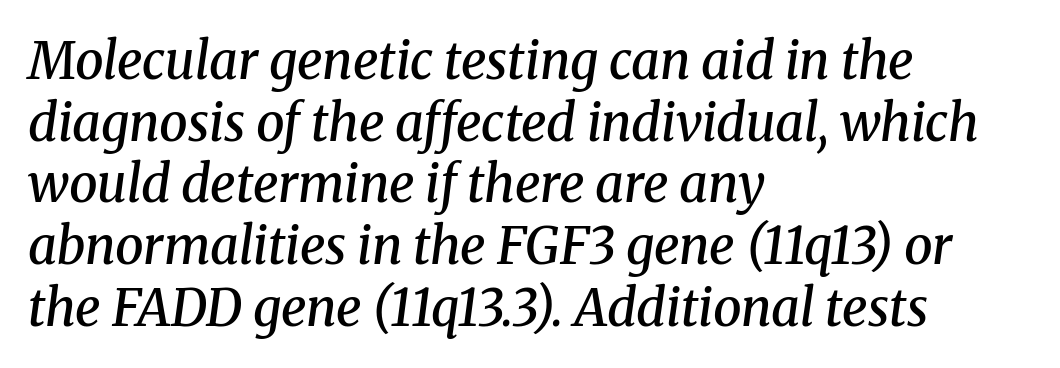
The image shows 51 px semibold serif type, italic (leaning right); set left-aligned, line spacing 1.21x, normal letter spacing, not underlined; medium stroke contrast and a medium x-height.
